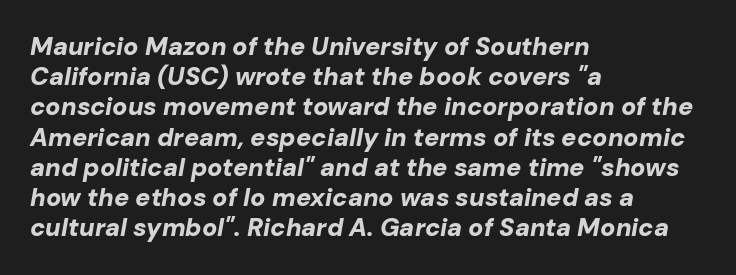
Chunky letters — that's bold for sure. Just letters on the line, the space beneath them empty. Is the letter spacing exaggerated? No — it looks like the ordinary default. Where is the straight margin? On the left.
